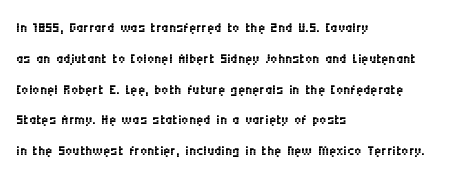
{"italic": "no", "bold": "no", "underline": "no", "align": "left", "line_spacing": "normal", "line_spacing_ratio": 1.54, "letter_spacing": "normal", "letter_spacing_em": 0.0, "glyph_px": 20}
